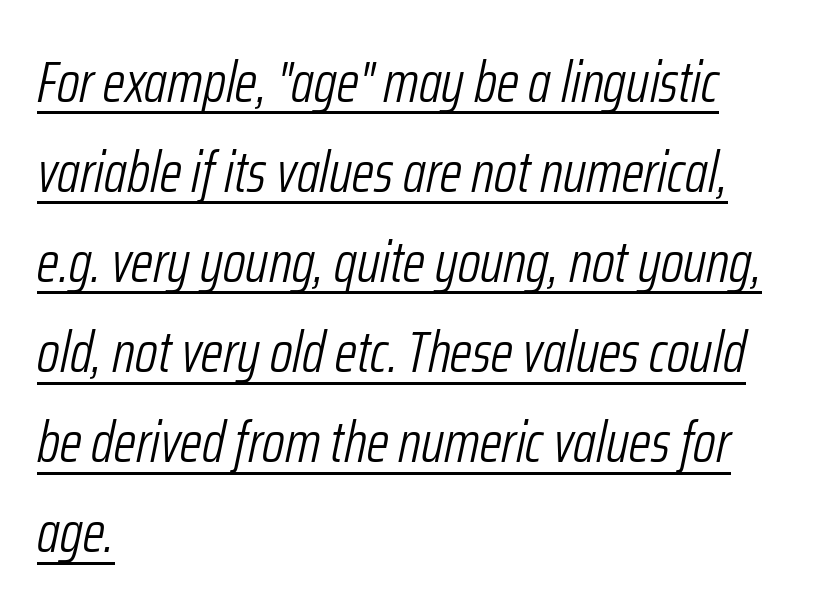
The image shows 57 px light, condensed type, italic (leaning right); set left-aligned, normal line spacing (1.58x), normal letter spacing, underlined; low stroke contrast and a medium x-height.
